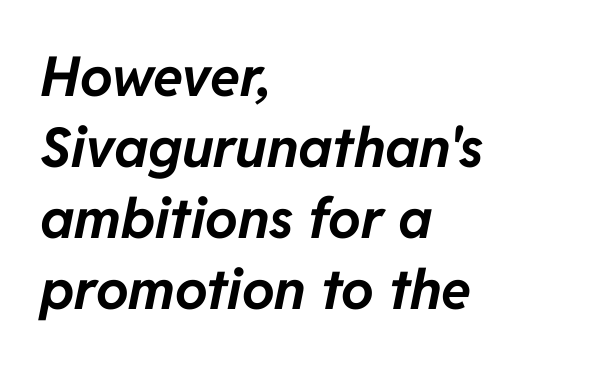
Plenty of ink on the page — the face is bold. Tracking here is standard; glyphs follow each other at the usual distance. Looking at the ascenders, they clearly lean. The lines in this sample share a left origin and differ only in where they stop. Each row of text sits above clean, open space. Note the varied advance widths — an 'i' is clearly narrower than an 'm'.
